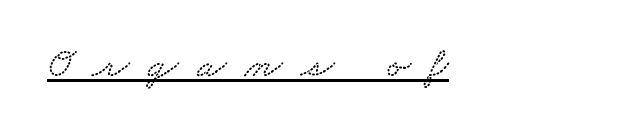
{"width": "wide", "stroke_contrast": "low", "x_height": "small", "monospaced": "no", "underline": "yes", "letter_spacing": "wide", "letter_spacing_em": 0.43, "glyph_px": 43}
